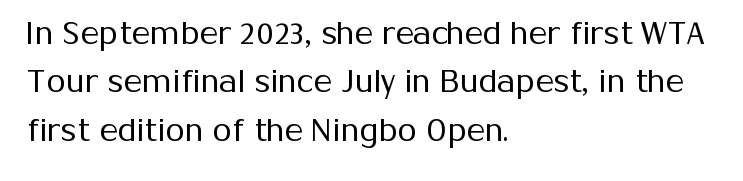
Here the designer chose a conventional face with non-uniform glyph widths. Plain, unruled lines of type. Stroke mass is kept to a normal reading level or below. Posture: straight, roman, zero tilt.
